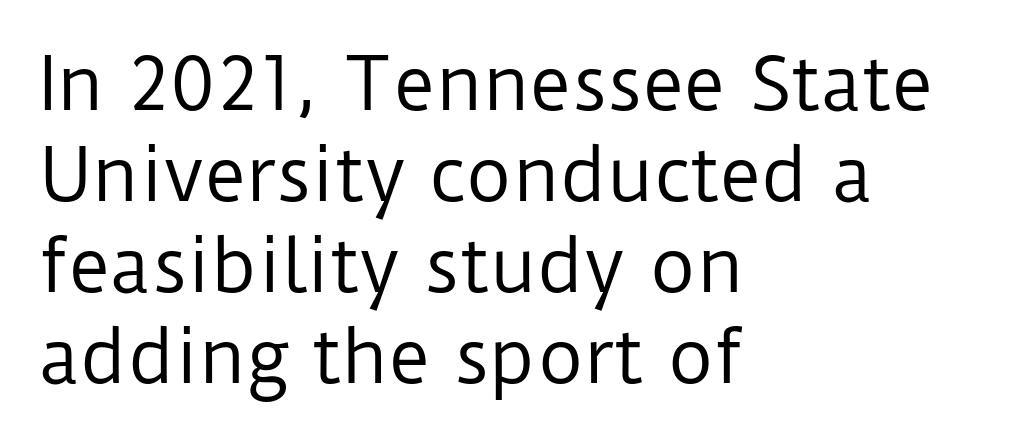
Q: Is the text bold? A: No.
Q: Is the text italic (slanted)? A: No, it is upright.
Q: Is the typeface a serif or a sans-serif typeface? A: Sans-serif.
Q: Is the text underlined? A: No.
Q: How is the paragraph aligned? A: Left-aligned.
Q: Is the spacing between letters normal or unusually wide? A: Normal.
Q: Is the spacing between lines tight, normal or loose? A: Normal.
Q: Width (condensed, normal, or wide)? A: Normal.
Q: Stroke contrast? A: Low.
Q: x-height? A: Medium.
Q: Monospaced? A: No.
